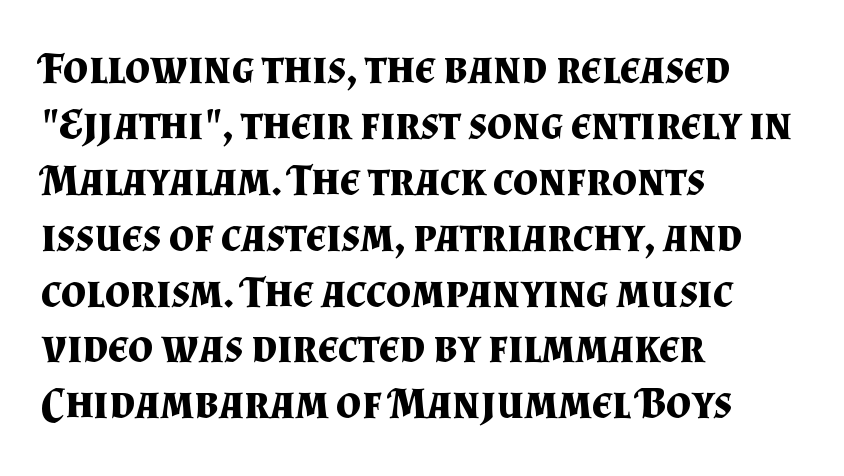
The image shows 44 px bold serif type, upright; set left-aligned, normal line spacing (1.27x), normal letter spacing, not underlined; medium stroke contrast and a small x-height.
